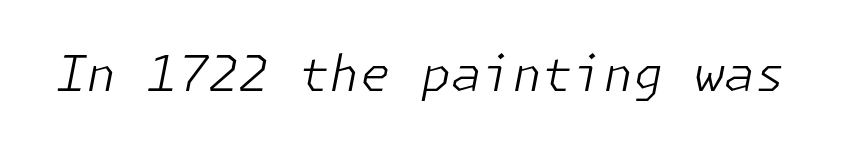
The image shows 49 px light type, italic (leaning right); set normal letter spacing, not underlined; low stroke contrast and a medium x-height.
